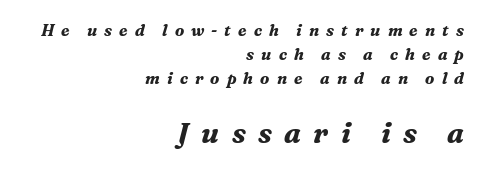
Q: Is the text bold? A: Yes.
Q: Is the text italic (slanted)? A: Yes, it leans right by about 16 degrees.
Q: Is the typeface a serif or a sans-serif typeface? A: Serif.
Q: Is the text underlined? A: No.
Q: How is the paragraph aligned? A: Right-aligned.
Q: Is the spacing between letters normal or unusually wide? A: Unusually wide.
Q: Is the spacing between lines tight, normal or loose? A: Normal.
Q: Which block of text is set in a larger size, the first (top) or the second (bottom)? A: The second (bottom) one.
Q: Width (condensed, normal, or wide)? A: Normal.
Q: Stroke contrast? A: Medium.
Q: x-height? A: Medium.
Q: Monospaced? A: No.
